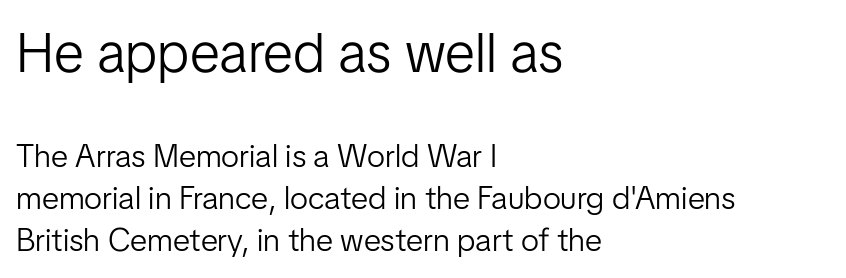
{"serif": "no", "italic": "no", "bold": "no", "weight": "light", "width": "normal", "stroke_contrast": "low", "x_height": "medium", "monospaced": "no", "underline": "no", "align": "left", "line_spacing": "normal", "line_spacing_ratio": 1.32, "letter_spacing": "normal", "letter_spacing_em": 0.0, "larger_block": "first", "size_ratio": 1.75, "glyph_px": 56}
